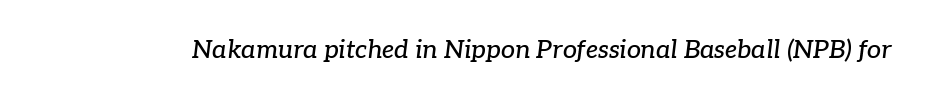
Q: Is the text italic (slanted)? A: Yes, it leans right by about 7 degrees.
Q: Is the text underlined? A: No.
Q: Is the spacing between letters normal or unusually wide? A: Normal.
